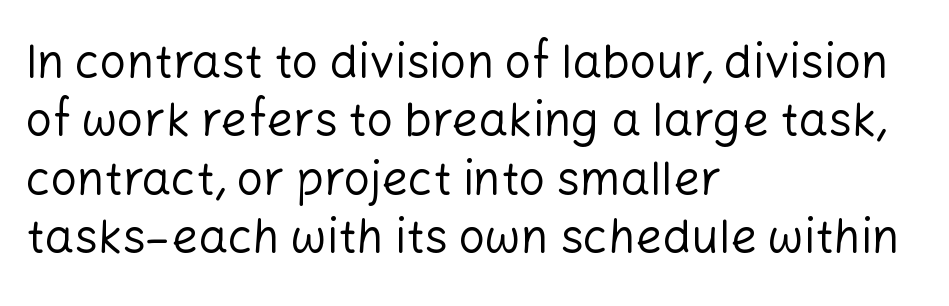
{"serif": "no", "italic": "no", "bold": "no", "weight": "regular", "width": "normal", "stroke_contrast": "low", "x_height": "medium", "monospaced": "no", "underline": "no", "align": "left", "line_spacing_ratio": 1.24, "letter_spacing": "normal", "letter_spacing_em": 0.0, "glyph_px": 47}
